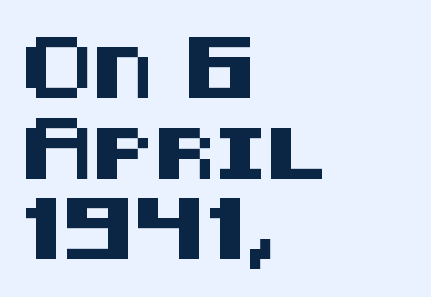
Q: Is the text italic (slanted)? A: No, it is upright.
Q: Is the typeface a serif or a sans-serif typeface? A: Sans-serif.
Q: Is the text underlined? A: No.
Q: How is the paragraph aligned? A: Left-aligned.
Q: Is the spacing between letters normal or unusually wide? A: Normal.
Q: Is the spacing between lines tight, normal or loose? A: Normal.
Q: Width (condensed, normal, or wide)? A: Normal.
Q: Stroke contrast? A: Medium.
Q: x-height? A: Large.
